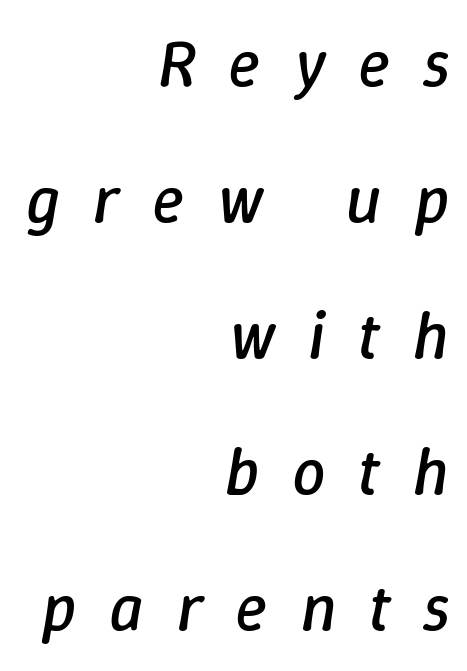
Q: Is the text bold? A: No.
Q: Is the text italic (slanted)? A: Yes, it leans right by about 9 degrees.
Q: Is the text underlined? A: No.
Q: How is the paragraph aligned? A: Right-aligned.
Q: Is the spacing between letters normal or unusually wide? A: Unusually wide.
Q: Is the spacing between lines tight, normal or loose? A: Loose.
Q: Width (condensed, normal, or wide)? A: Normal.
Q: Stroke contrast? A: Low.
Q: x-height? A: Medium.
Q: Monospaced? A: No.
